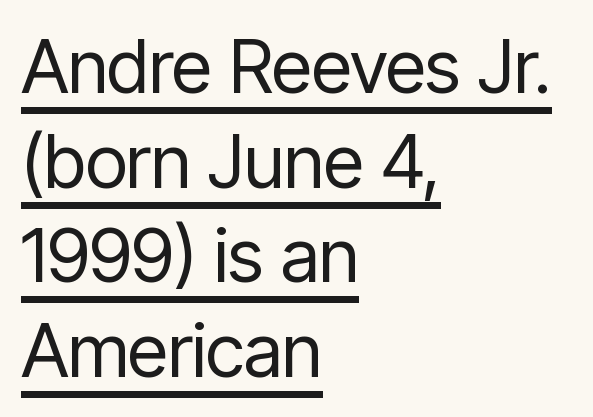
{"serif": "no", "italic": "no", "bold": "no", "weight": "regular", "width": "condensed", "stroke_contrast": "low", "x_height": "medium", "monospaced": "no", "underline": "yes", "align": "left", "line_spacing": "normal", "line_spacing_ratio": 1.28, "letter_spacing": "normal", "letter_spacing_em": 0.0, "glyph_px": 74}
